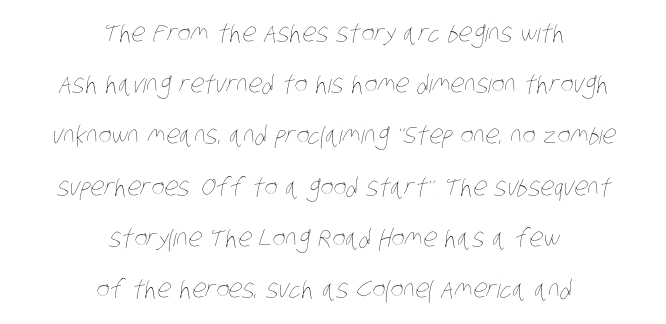
The image shows 25 px text type; set centered, loose line spacing (2.05x), normal letter spacing, not underlined.
